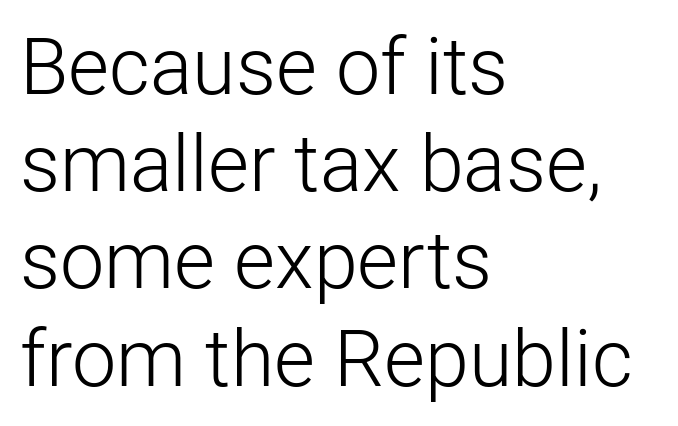
Left-aligned paragraph, ragged on the right. Nope, no serifs anywhere on these letters. The glyphs are unaccompanied by any horizontal stroke below them. Ascenders rise straight up at ninety degrees. Honestly, the letter spacing is just normal — you wouldn't notice it. The letters advance in unequal steps, a hallmark of proportional type.
